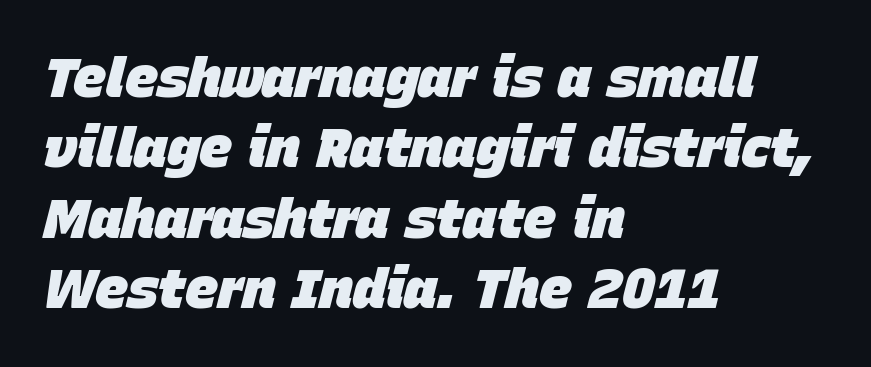
Q: Is the text bold? A: Yes.
Q: Is the text italic (slanted)? A: Yes, it leans right by about 15 degrees.
Q: Is the text underlined? A: No.
Q: How is the paragraph aligned? A: Left-aligned.
Q: Is the spacing between letters normal or unusually wide? A: Normal.
Q: Is the spacing between lines tight, normal or loose? A: Normal.
Q: Width (condensed, normal, or wide)? A: Normal.
Q: Stroke contrast? A: Low.
Q: x-height? A: Large.
Q: Monospaced? A: No.
